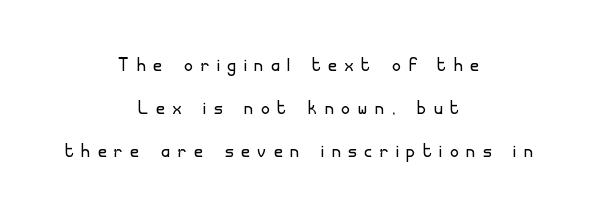
{"italic": "no", "bold": "no", "underline": "no", "align": "center", "line_spacing_ratio": 1.79, "letter_spacing": "wide", "letter_spacing_em": 0.33, "glyph_px": 24}
